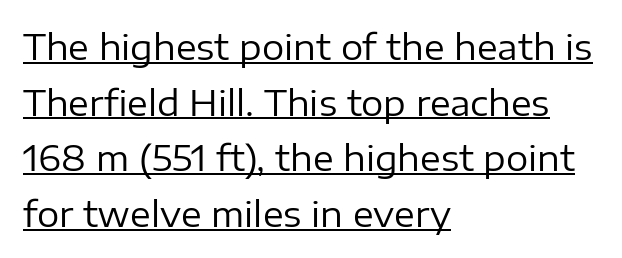
The image shows 35 px regular-weight sans-serif type, upright; set left-aligned, normal line spacing (1.59x), normal letter spacing, underlined; low stroke contrast and a medium x-height.
